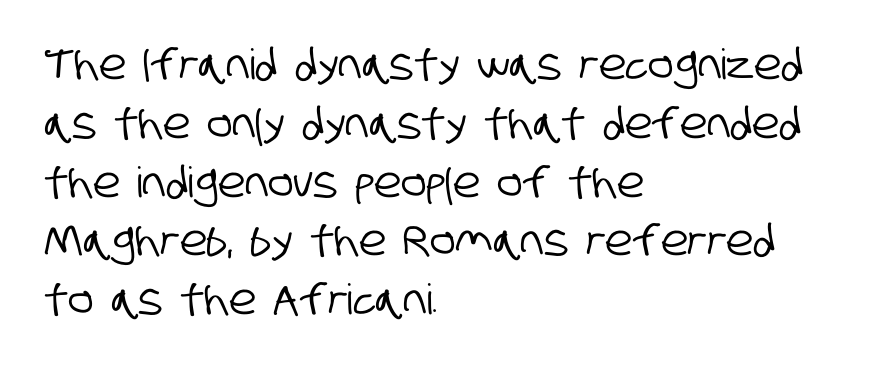
The image shows 42 px condensed sans-serif type; set left-aligned, normal line spacing (1.4x), normal letter spacing, not underlined; low stroke contrast and a large x-height.
